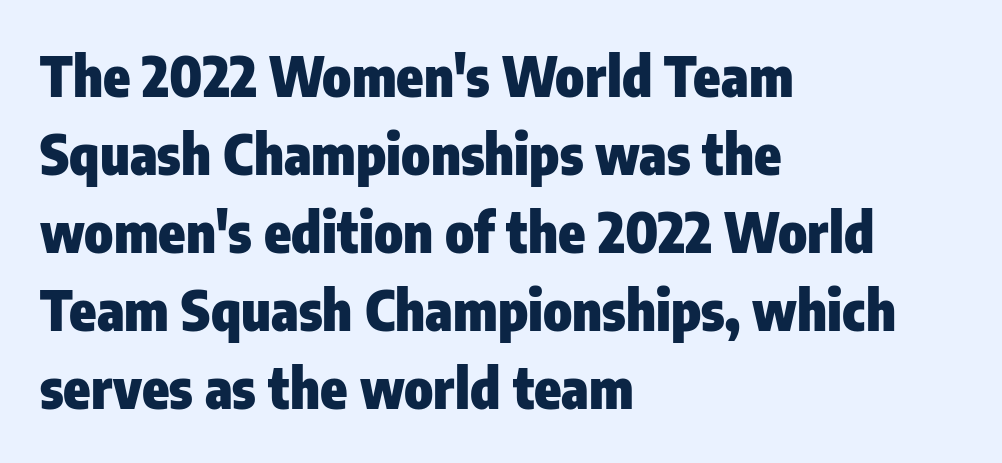
Q: Is the text bold? A: Yes.
Q: Is the text italic (slanted)? A: No, it is upright.
Q: Is the typeface a serif or a sans-serif typeface? A: Sans-serif.
Q: Is the text underlined? A: No.
Q: How is the paragraph aligned? A: Left-aligned.
Q: Is the spacing between letters normal or unusually wide? A: Normal.
Q: Is the spacing between lines tight, normal or loose? A: Normal.
Q: Width (condensed, normal, or wide)? A: Condensed.
Q: Stroke contrast? A: Low.
Q: x-height? A: Medium.
Q: Monospaced? A: No.
